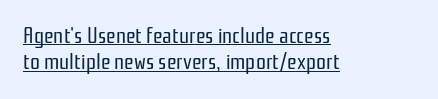
Notice how the passage keeps a crisp vertical edge on the left only. Do the letters lean? They stand straight. Inter-character spacing is left at the font's built-in metrics. Is this a heavy cut? Hardly; it is regular or lighter. Notice how a bar underscores the lettering throughout.
